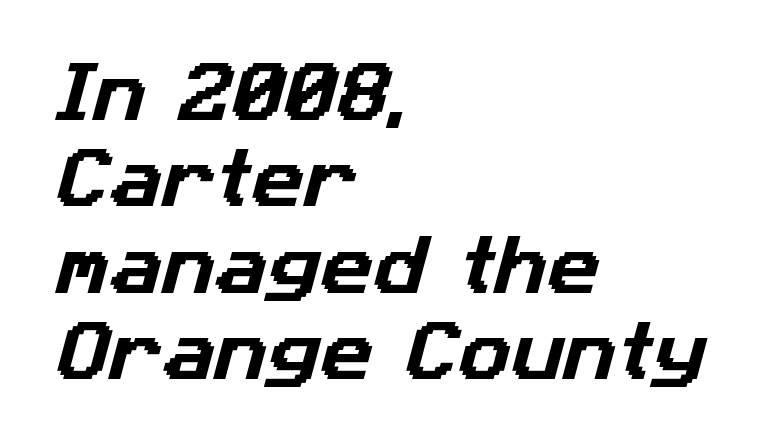
The image shows 65 px sans-serif type; set left-aligned, normal line spacing (1.33x), normal letter spacing, not underlined; low stroke contrast and a medium x-height.
